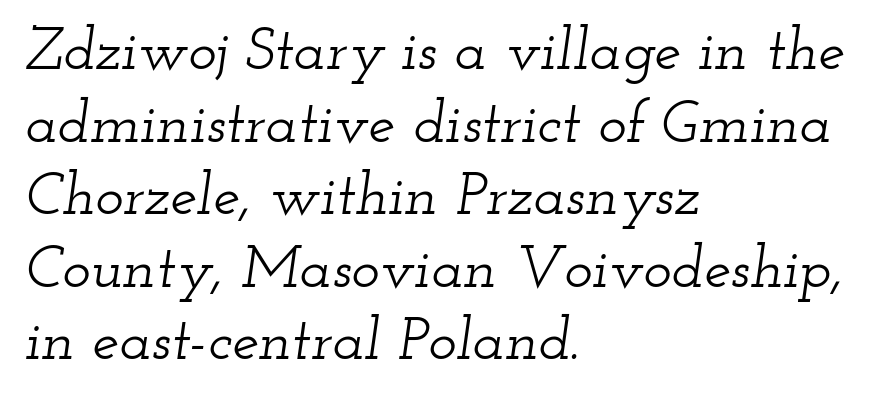
{"serif": "yes", "italic": "yes", "lean": "right", "slant_degrees": 12, "width": "wide", "stroke_contrast": "low", "x_height": "small", "monospaced": "no", "underline": "no", "align": "left", "line_spacing_ratio": 1.21, "letter_spacing": "normal", "letter_spacing_em": 0.0, "glyph_px": 60}
